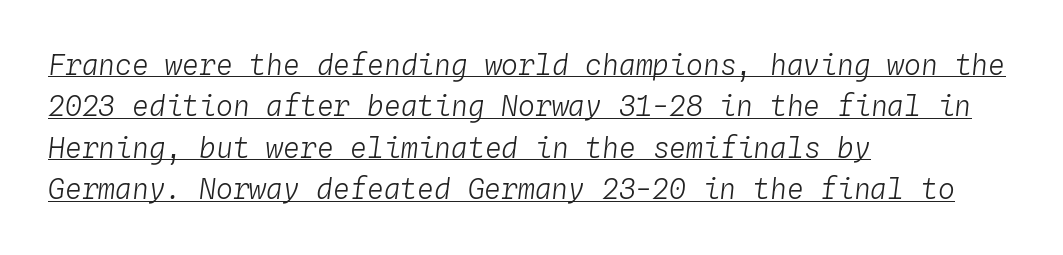
Q: Is the text bold? A: No.
Q: Is the text italic (slanted)? A: Yes, it leans right by about 4 degrees.
Q: Is the text underlined? A: Yes.
Q: How is the paragraph aligned? A: Left-aligned.
Q: Is the spacing between letters normal or unusually wide? A: Normal.
Q: Is the spacing between lines tight, normal or loose? A: Normal.
Q: Width (condensed, normal, or wide)? A: Normal.
Q: Stroke contrast? A: Low.
Q: x-height? A: Medium.
Q: Monospaced? A: Yes.
